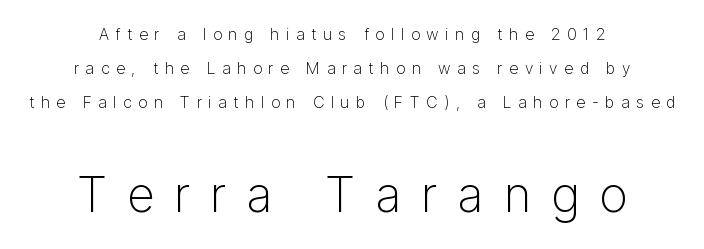
Where is the straight margin? There isn't one; the lines are centered. A light-to-regular cut is what we see here. This is sans-serif lettering, the kind often seen on screens and signage. The space directly below the letters is spotless. If you measured baseline to baseline, you'd find a long distance. Glyph-to-glyph distance is far greater than everyday printed text.
